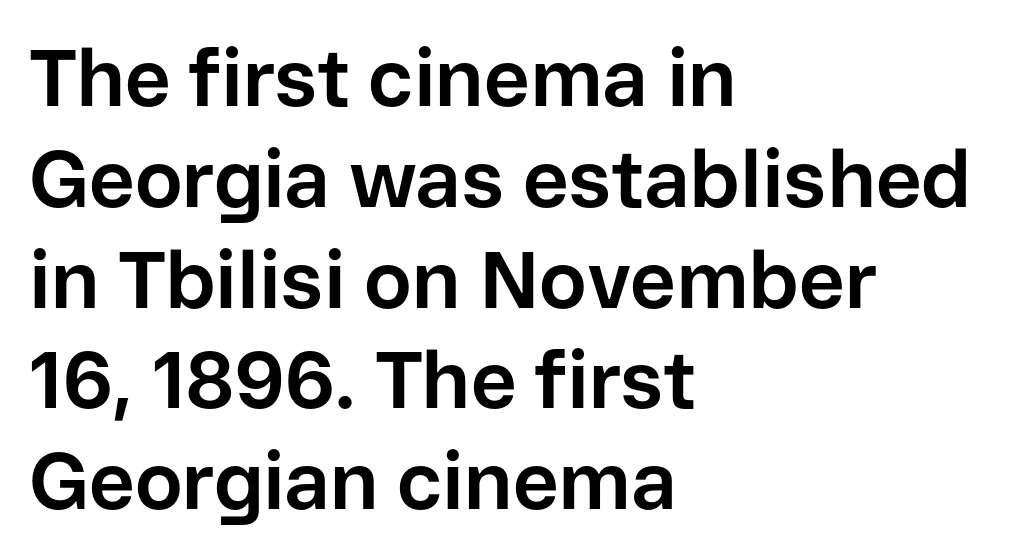
The image shows 80 px bold sans-serif type, upright; set left-aligned, normal line spacing (1.26x), normal letter spacing, not underlined; low stroke contrast and a medium x-height.
